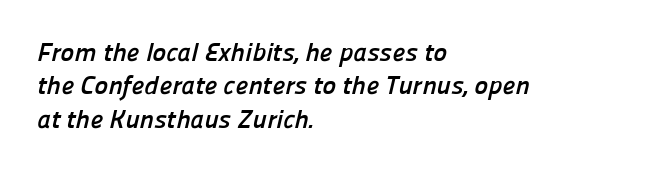
{"bold": "yes", "underline": "no", "align": "left", "line_spacing": "normal", "line_spacing_ratio": 1.28, "letter_spacing": "normal", "letter_spacing_em": 0.0, "glyph_px": 26}
